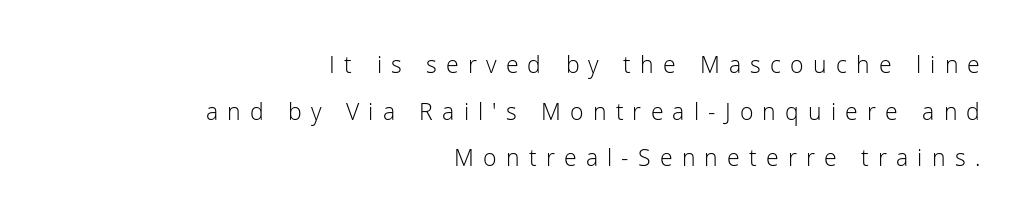
{"italic": "no", "bold": "no", "underline": "no", "align": "right", "line_spacing": "loose", "line_spacing_ratio": 2.03, "letter_spacing": "wide", "letter_spacing_em": 0.4, "glyph_px": 23}
